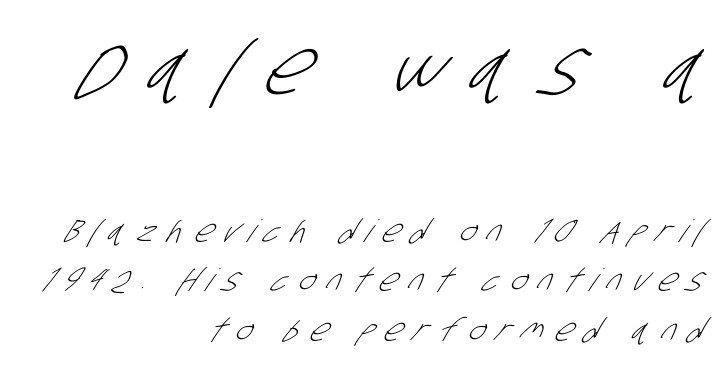
Look at the glyph heights: the upper group is clearly the bigger setting. These glyphs show unthickened strokes, regular width or finer. Words appear elongated and porous because spacing is wide. Reading down the block, your eye finds every line finishing at a fixed right position.
